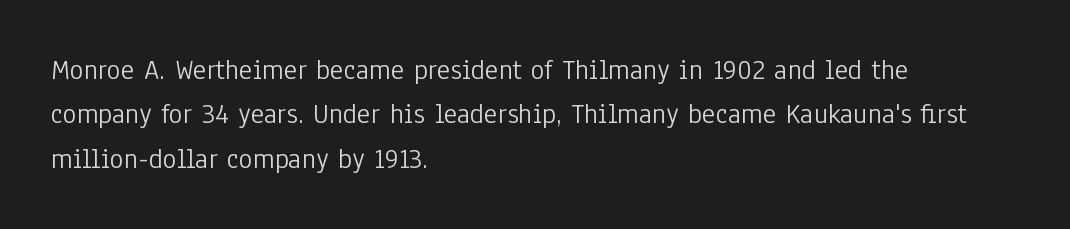
The image shows 29 px light, condensed sans-serif type, upright; set left-aligned, normal line spacing (1.53x), normal letter spacing, not underlined; low stroke contrast and a medium x-height.
